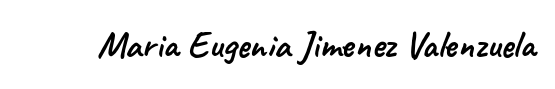
The image shows 38 px sans-serif type; set normal letter spacing, not underlined; low stroke contrast and a small x-height.
